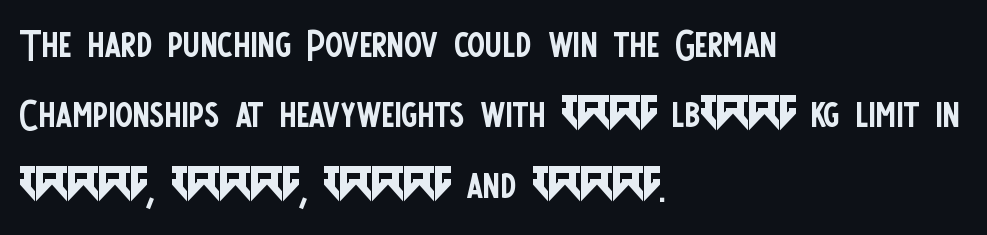
Here the glyphs are tracked normally, forming tight word shapes. You could not count columns in this text — the font is proportionally spaced. Vertically, the passage feels balanced, rows spaced as you'd expect. Weight: not bold — regular or lighter. A sans-serif font was chosen for this passage. A classic flush-left, rag-right setting is used for this passage.
